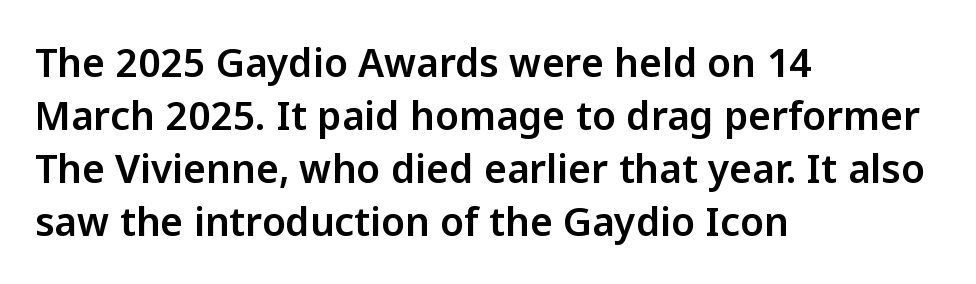
{"serif": "no", "italic": "no", "width": "normal", "stroke_contrast": "low", "x_height": "medium", "monospaced": "no", "underline": "no", "align": "left", "line_spacing": "normal", "line_spacing_ratio": 1.36, "letter_spacing": "normal", "letter_spacing_em": 0.0, "glyph_px": 39}
